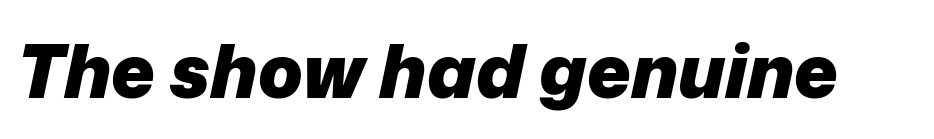
The image shows 74 px heavy type, italic (leaning right); set normal letter spacing, not underlined; low stroke contrast and a medium x-height.
